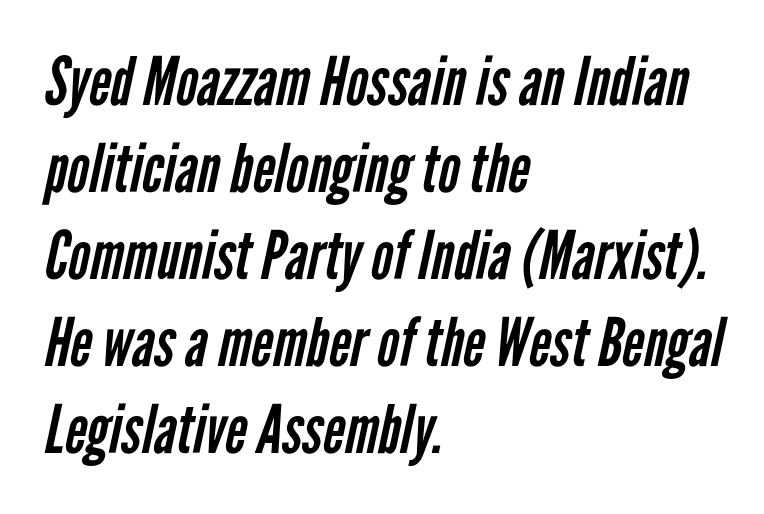
Q: Is the text bold? A: No.
Q: Is the typeface a serif or a sans-serif typeface? A: Sans-serif.
Q: Is the text underlined? A: No.
Q: How is the paragraph aligned? A: Left-aligned.
Q: Is the spacing between letters normal or unusually wide? A: Normal.
Q: Is the spacing between lines tight, normal or loose? A: Normal.
Q: Width (condensed, normal, or wide)? A: Condensed.
Q: Stroke contrast? A: Low.
Q: x-height? A: Medium.
Q: Monospaced? A: No.
